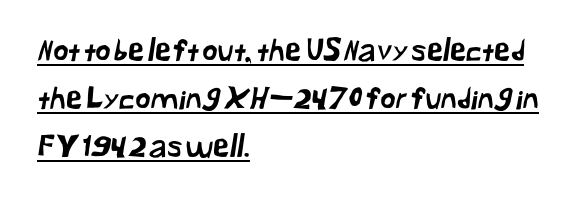
{"serif": "no", "width": "normal", "stroke_contrast": "low", "x_height": "medium", "monospaced": "no", "underline": "yes", "align": "left", "line_spacing": "normal", "line_spacing_ratio": 1.6, "letter_spacing": "normal", "letter_spacing_em": 0.0, "glyph_px": 30}
